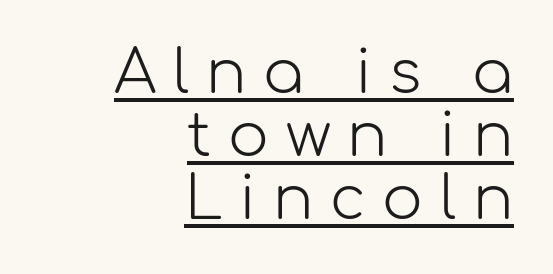
Q: Is the text bold? A: No.
Q: Is the text italic (slanted)? A: No, it is upright.
Q: Is the typeface a serif or a sans-serif typeface? A: Sans-serif.
Q: Is the text underlined? A: Yes.
Q: How is the paragraph aligned? A: Right-aligned.
Q: Is the spacing between letters normal or unusually wide? A: Unusually wide.
Q: Is the spacing between lines tight, normal or loose? A: Tight.
Q: Width (condensed, normal, or wide)? A: Normal.
Q: Stroke contrast? A: Low.
Q: x-height? A: Medium.
Q: Monospaced? A: No.
